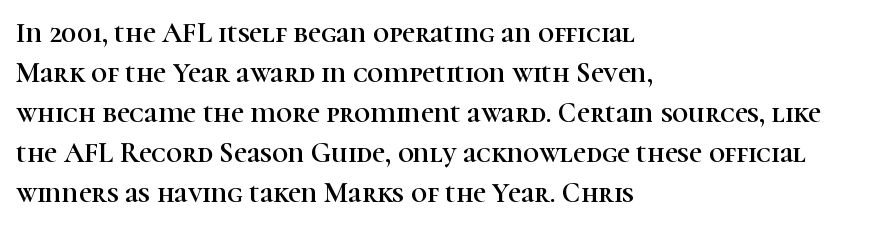
One glance says typical: line gaps are just what's usual. Letter spacing: default. Serifs: yes, visible at the terminals of the letterforms. The rendering uses natural spacing where letterforms have individual widths. Leftover space on each line is placed entirely after the last word. In terms of posture, this sample is upright.
